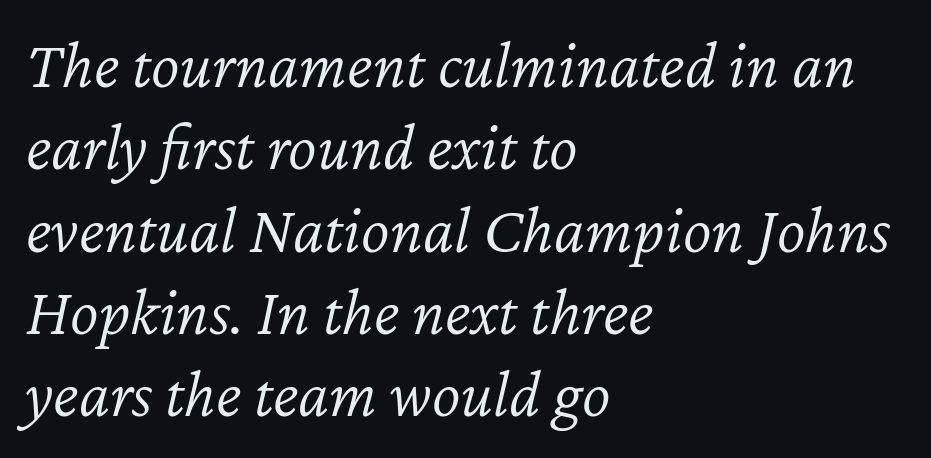
Q: Is the text bold? A: No.
Q: Is the text italic (slanted)? A: Yes, it leans right by about 12 degrees.
Q: Is the text underlined? A: No.
Q: How is the paragraph aligned? A: Left-aligned.
Q: Is the spacing between letters normal or unusually wide? A: Normal.
Q: Width (condensed, normal, or wide)? A: Normal.
Q: Stroke contrast? A: Low.
Q: x-height? A: Medium.
Q: Monospaced? A: No.
